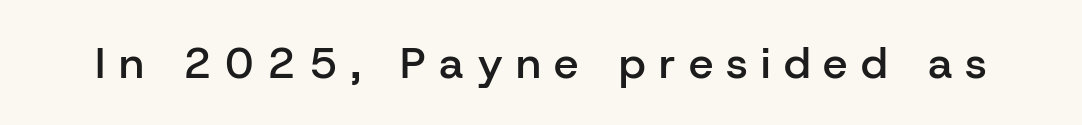
These words are printed semibold, heavier than regular yet not bold. Typographically, this falls in the sans-serif category. The area under the type is left untouched. Here the designer chose a conventional face with non-uniform glyph widths.
